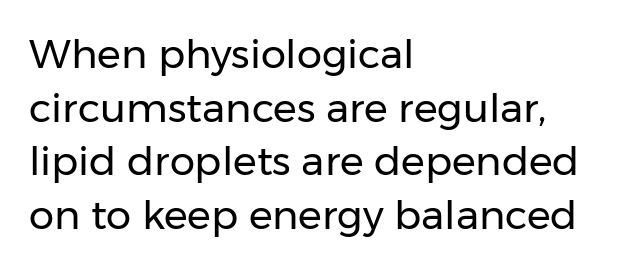
Compared with typical body copy, the letter spacing here is the same. Looks like regular typesetting: each glyph gets only the width it needs. Line starts are locked; line ends wander. The font is comparable to plain body text, perhaps lighter.
